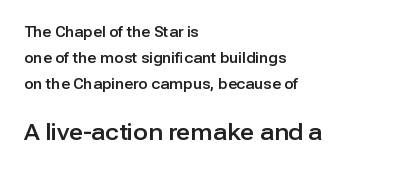
{"italic": "no", "underline": "no", "align": "left", "line_spacing_ratio": 1.85, "letter_spacing": "normal", "letter_spacing_em": 0.0, "larger_block": "second", "size_ratio": 1.57, "glyph_px": 22}
